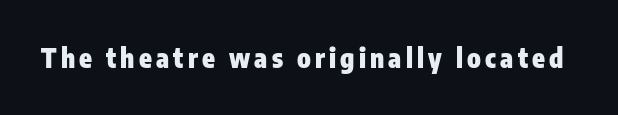
The image shows 26 px bold type, upright; set not underlined.
